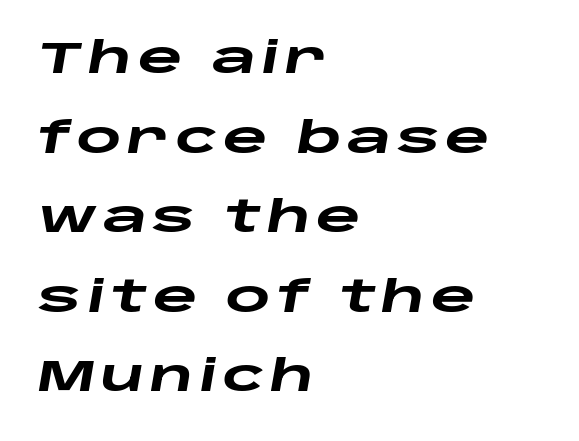
No word sits above an underline. Compared with ordinary roman type, these characters are visibly tilted. Character widths vary here, with narrow letters taking less room than wide ones. The characters look thick and weighty, a clear bold. Line starts are locked; line ends wander.
